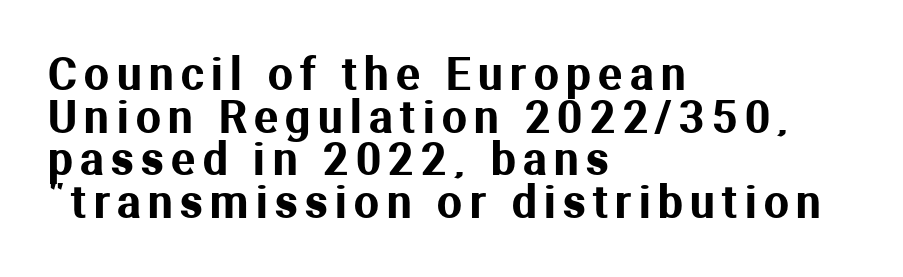
The image shows 44 px sans-serif type, upright; set left-aligned, tight line spacing (0.97x), not underlined; medium stroke contrast and a medium x-height.
